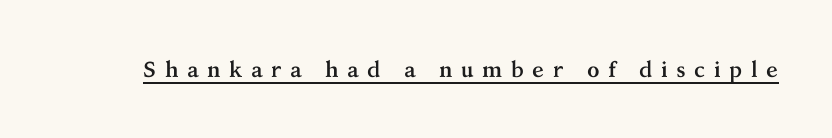
{"italic": "no", "bold": "yes", "underline": "yes", "letter_spacing": "wide", "letter_spacing_em": 0.38, "glyph_px": 22}
